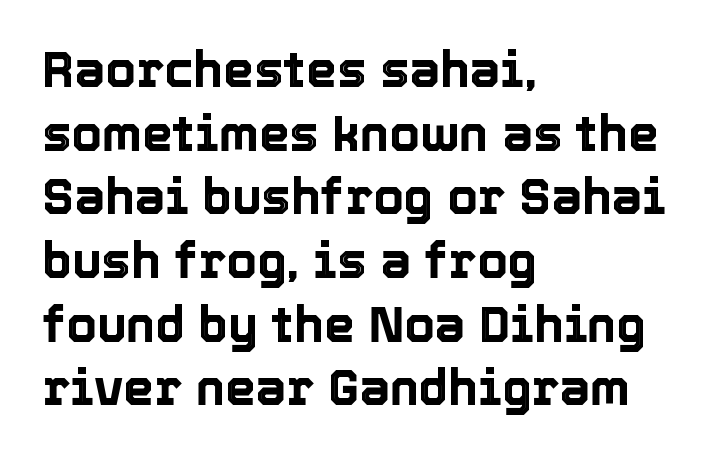
Q: Is the text italic (slanted)? A: No, it is upright.
Q: Is the text underlined? A: No.
Q: How is the paragraph aligned? A: Left-aligned.
Q: Is the spacing between letters normal or unusually wide? A: Normal.
Q: Is the spacing between lines tight, normal or loose? A: Normal.
Q: Width (condensed, normal, or wide)? A: Normal.
Q: x-height? A: Medium.
Q: Monospaced? A: No.
